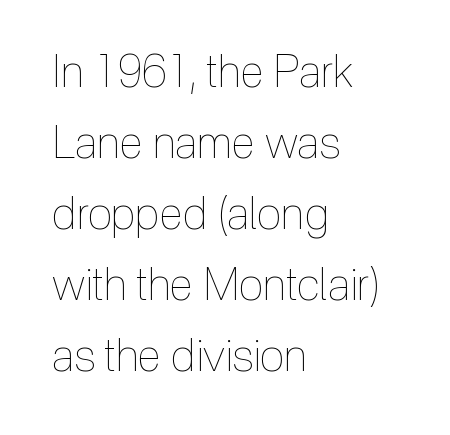
Q: Is the text bold? A: No.
Q: Is the text italic (slanted)? A: No, it is upright.
Q: Is the text underlined? A: No.
Q: How is the paragraph aligned? A: Left-aligned.
Q: Is the spacing between letters normal or unusually wide? A: Normal.
Q: Is the spacing between lines tight, normal or loose? A: Normal.
Q: Width (condensed, normal, or wide)? A: Condensed.
Q: x-height? A: Medium.
Q: Monospaced? A: No.
